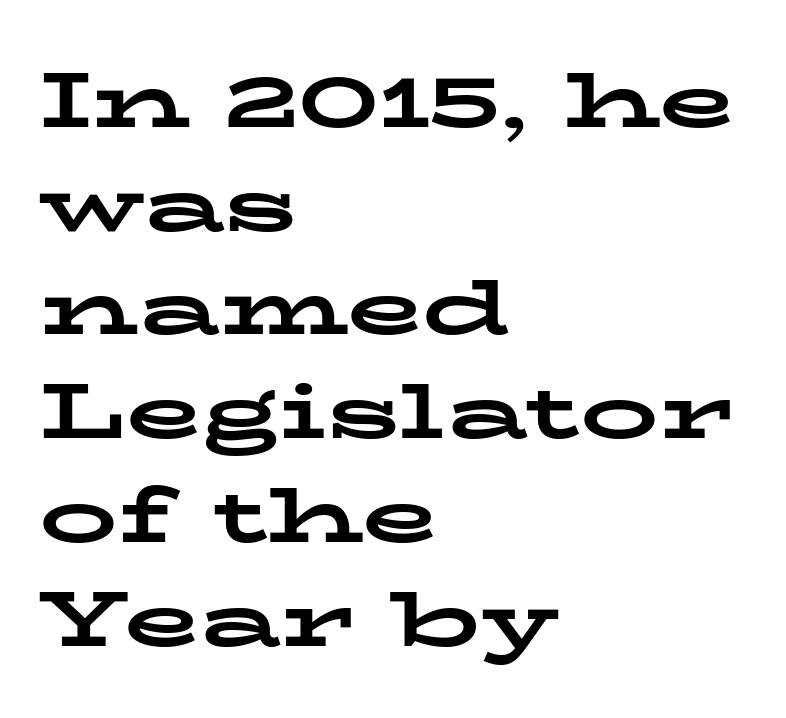
Letterform terminals end in serifs throughout the passage. Every letter is thick-stroked: bold, no question. Note the varied advance widths — an 'i' is clearly narrower than an 'm'. In terms of letterspacing, this is plain default setting. The ragged edge is on the right, which tells us the setting is flush left.
